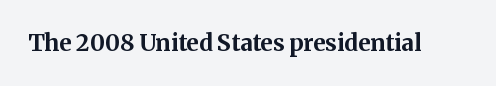
Q: Is the text bold? A: Yes.
Q: Is the text italic (slanted)? A: No, it is upright.
Q: Is the text underlined? A: No.
Q: Is the spacing between letters normal or unusually wide? A: Normal.
